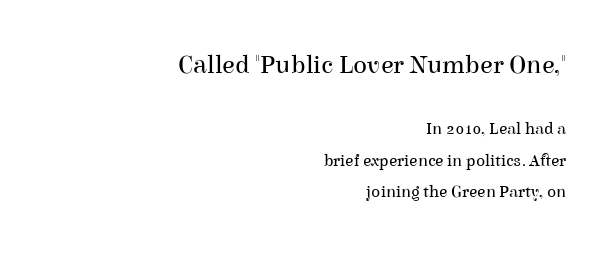
The image shows 26 px text type, upright; set right-aligned, line spacing 1.86x, normal letter spacing, not underlined; the first (top) block is 1.53x larger.
